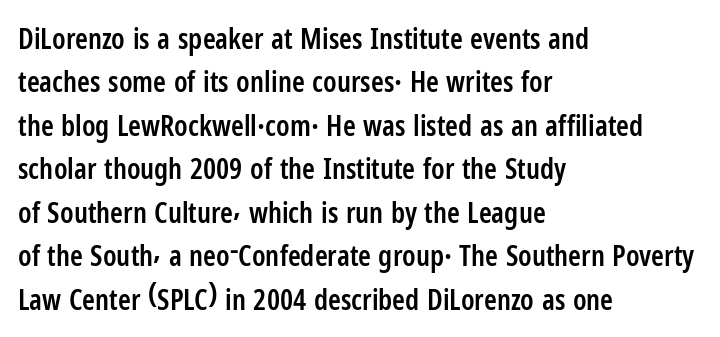
Look at the bottom of the vertical strokes: they stop flat, with no serifs. Each row of text sits above clean, open space. These lines are rendered in a variable-pitch font. Nope, not italic — everything's standing straight. The passage shown stacks its lines at a standard gap. Every row of glyphs begins at an identical x-position on the left.
